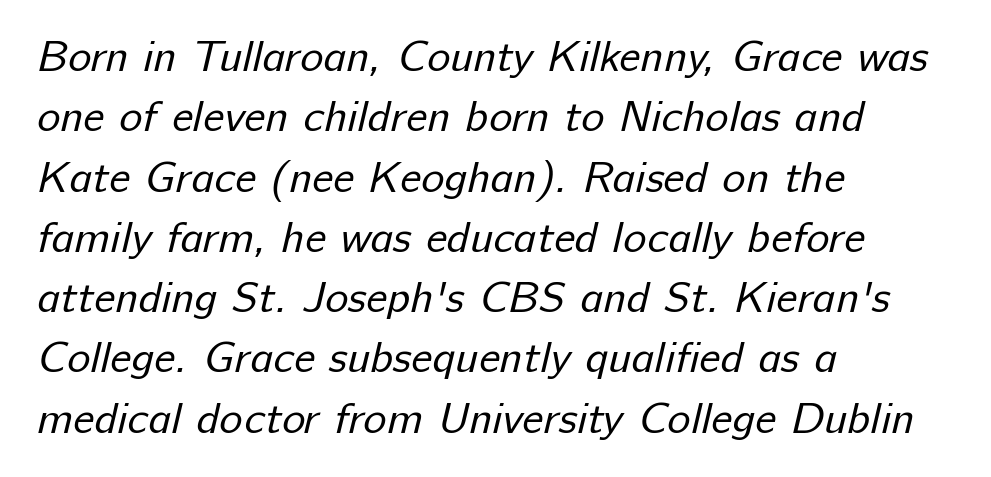
The face used here is proportionally spaced, like ordinary book or web type. The space between consecutive lines is moderate. To sum up the face: it is a sans, with no serifs. Left-aligned paragraph, ragged on the right. Clear beneath every line of the passage. The rendering keeps characters at their native spacing.
